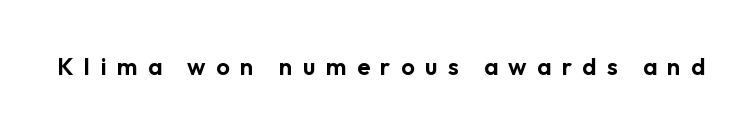
The image shows 24 px text type, upright; set unusually wide letter spacing (+0.43 em), not underlined.
